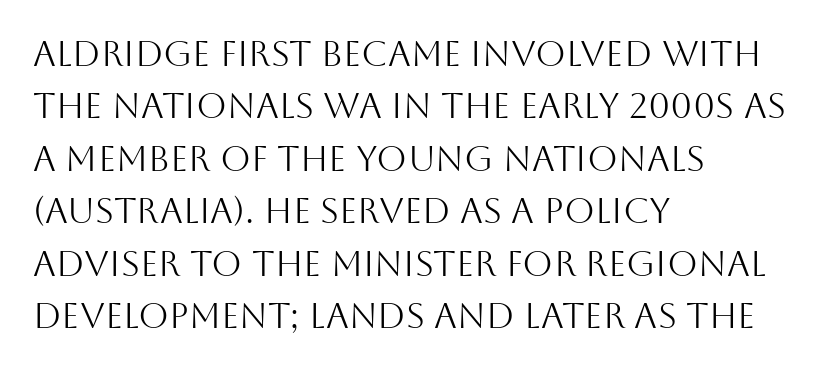
No heavy texture on the line: the type isn't bold. The zone under the glyphs is completely vacant. The paragraph has a hard left edge and a soft right edge. Rows of type keep a routine distance in the vertical direction. The specimen reads as upright at a glance.
